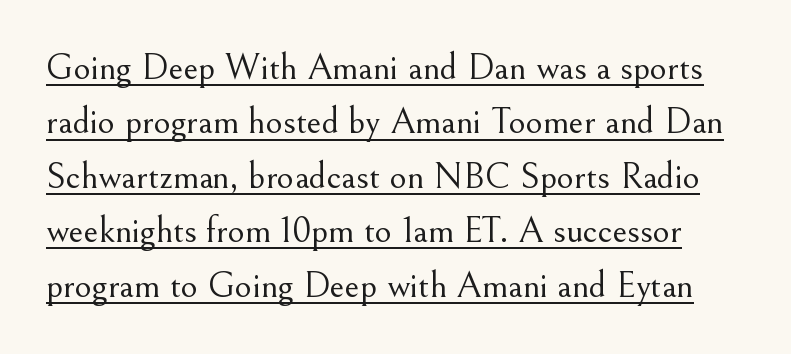
The passage shown is typed in a proportional face where columns would drift. How would I describe the line gaps? Plain and ordinary. Check where the strokes stop: tiny serifs finish them off. These characters rest on top of a visible drawn line. You can tell it's not italic because the verticals are truly vertical.
